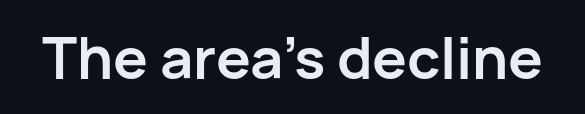
No italicization has been applied; the sample stays upright. Heavy-handed strokes throughout: this text is bold. Descenders are the only things crossing below the line. Spacing between characters is what you'd get straight out of the box.
